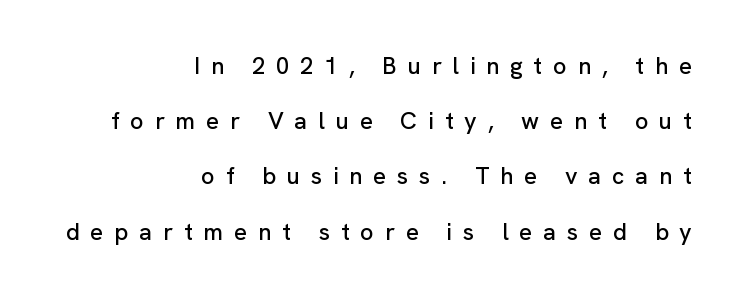
The image shows 24 px text type, upright; set right-aligned, loose line spacing (2.3x), unusually wide letter spacing (+0.45 em), not underlined.
